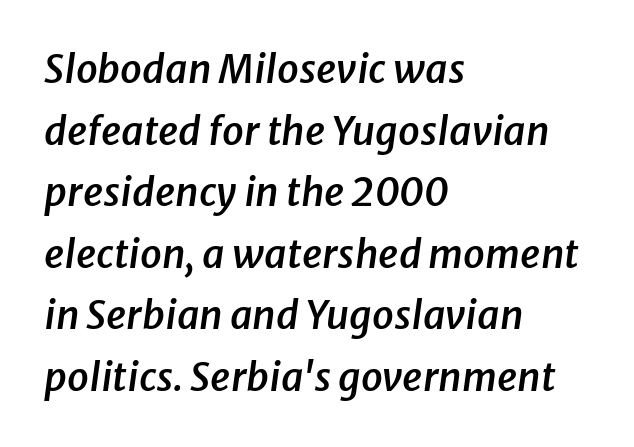
Q: Is the text bold? A: Semi-bold.
Q: Is the text italic (slanted)? A: Yes, it leans right by about 8 degrees.
Q: Is the text underlined? A: No.
Q: How is the paragraph aligned? A: Left-aligned.
Q: Is the spacing between letters normal or unusually wide? A: Normal.
Q: Is the spacing between lines tight, normal or loose? A: Normal.
Q: Width (condensed, normal, or wide)? A: Normal.
Q: Stroke contrast? A: Low.
Q: x-height? A: Medium.
Q: Monospaced? A: No.
